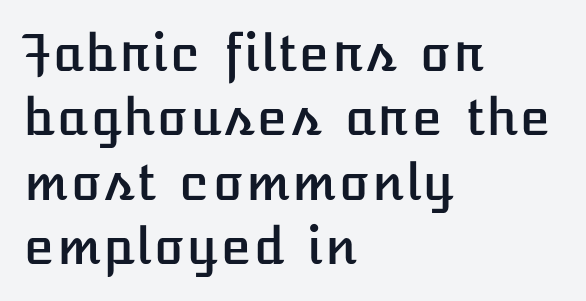
Visually the block forms a straight wall on the left and a jagged coastline on the right. The area under the type is left untouched. Whoever set this chose a conventional vertical rhythm. Posture: vertical.
